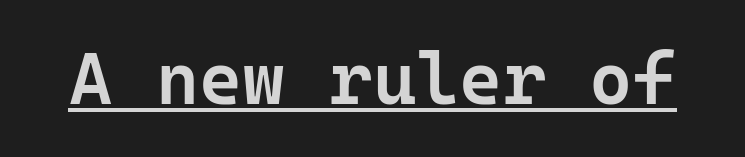
The image shows 74 px semibold sans-serif type, upright, monospaced; set normal letter spacing, underlined; low stroke contrast and a medium x-height.
